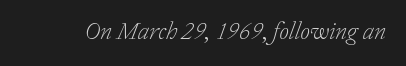
Q: Is the text bold? A: No.
Q: Is the text italic (slanted)? A: Yes, it leans right by about 20 degrees.
Q: Is the text underlined? A: No.
Q: Is the spacing between letters normal or unusually wide? A: Normal.
